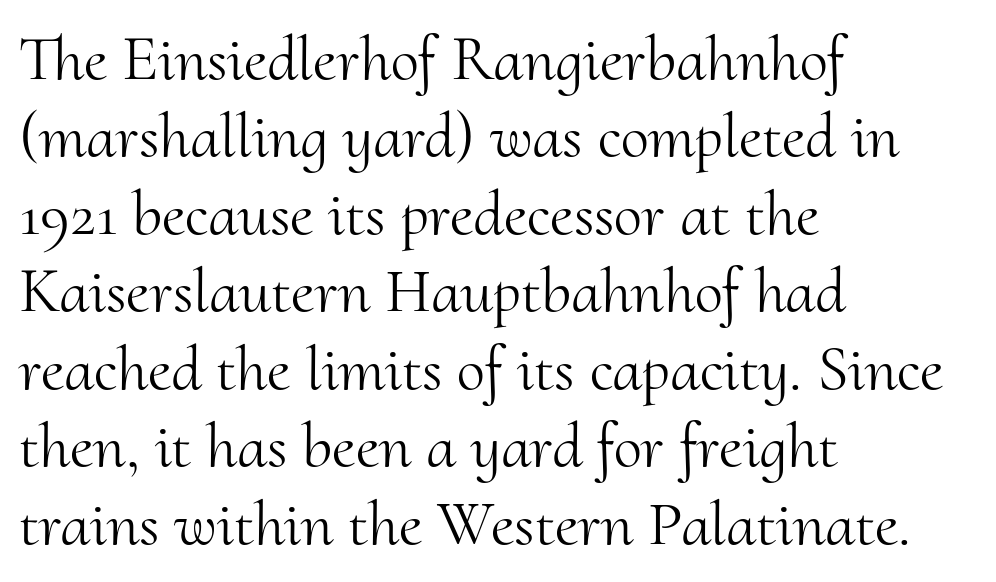
{"serif": "yes", "italic": "no", "bold": "no", "weight": "light", "width": "normal", "stroke_contrast": "medium", "x_height": "small", "monospaced": "no", "underline": "no", "align": "left", "line_spacing_ratio": 1.21, "letter_spacing": "normal", "letter_spacing_em": 0.0, "glyph_px": 64}
